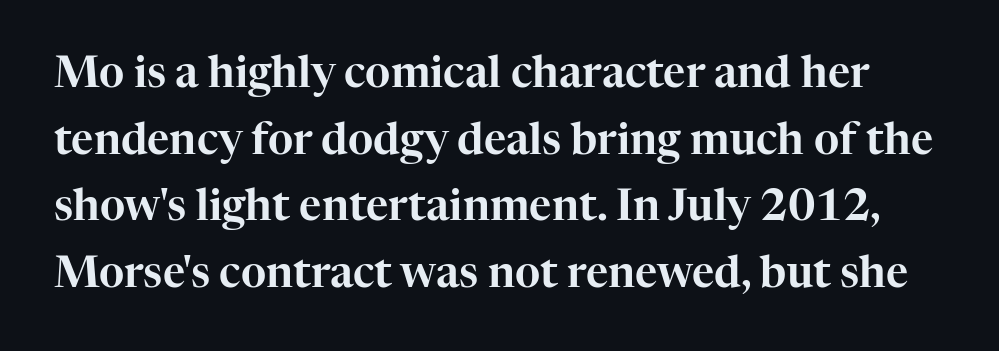
{"serif": "yes", "italic": "no", "width": "normal", "stroke_contrast": "high", "x_height": "medium", "monospaced": "no", "underline": "no", "line_spacing": "normal", "line_spacing_ratio": 1.55, "letter_spacing": "normal", "letter_spacing_em": 0.0, "glyph_px": 43}
